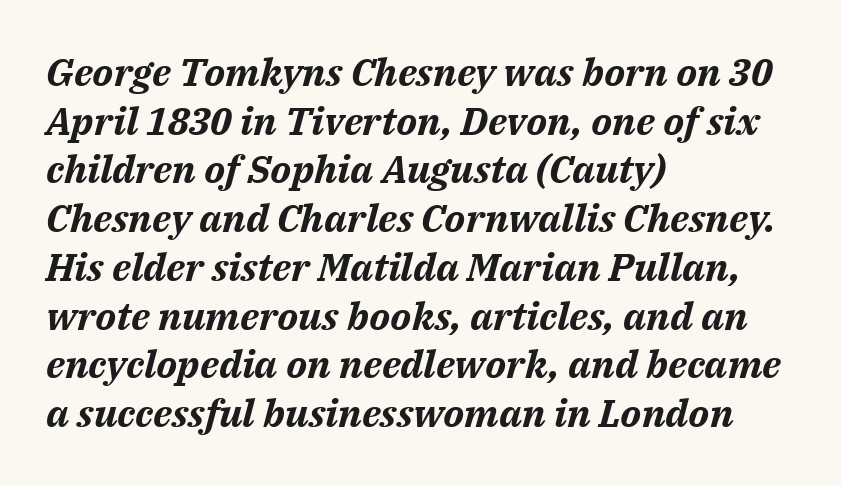
The image shows 39 px bold type, italic (leaning right); set left-aligned, normal line spacing (1.25x), normal letter spacing, not underlined; medium stroke contrast and a medium x-height.
